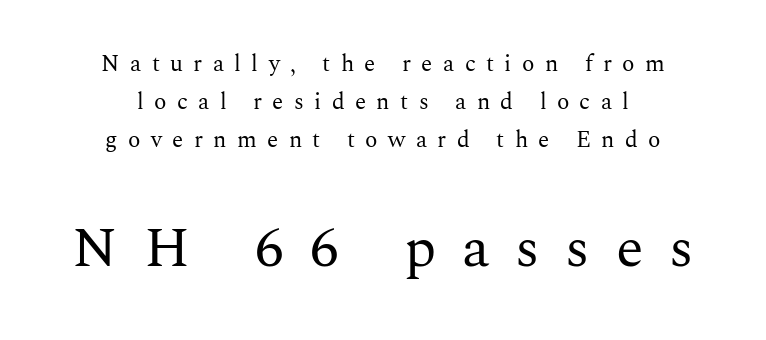
Q: Is the text bold? A: No.
Q: Is the text italic (slanted)? A: No, it is upright.
Q: Is the typeface a serif or a sans-serif typeface? A: Serif.
Q: Is the text underlined? A: No.
Q: How is the paragraph aligned? A: Centered.
Q: Is the spacing between letters normal or unusually wide? A: Unusually wide.
Q: Is the spacing between lines tight, normal or loose? A: Normal.
Q: Which block of text is set in a larger size, the first (top) or the second (bottom)? A: The second (bottom) one.
Q: Width (condensed, normal, or wide)? A: Normal.
Q: Stroke contrast? A: Medium.
Q: x-height? A: Medium.
Q: Monospaced? A: No.
